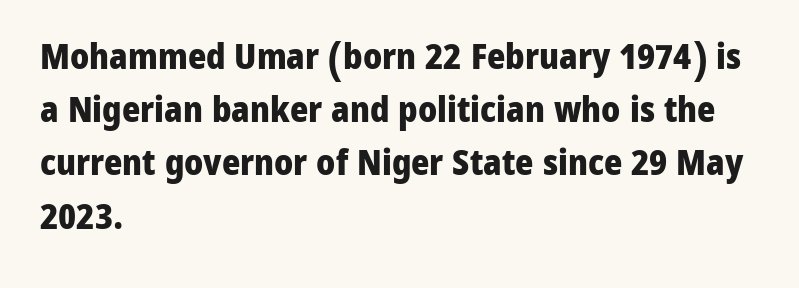
Just letters on the line, the space beneath them empty. The vertical gap from one line to the next is medium. These lines were composed using upright roman letters. Left-aligned paragraph, ragged on the right. Students, this is bold: see how much ink each stroke carries.
